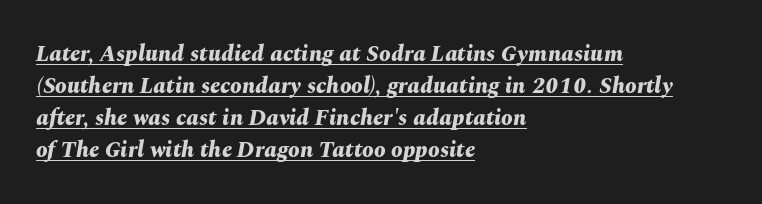
Whoever set this chose a conventional vertical rhythm. Each line of the rendering has a horizontal stroke beneath the glyphs. The text carries the slant typical of an italic or oblique font. Nobody touched the tracking dial on this one. Alignment: flush left. Strong, thick strokes mark this as bold type.
